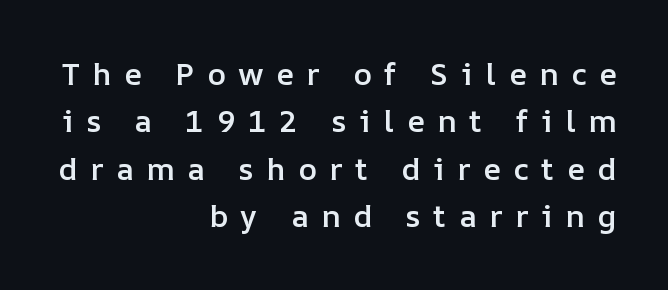
Q: Is the text bold? A: Semi-bold.
Q: Is the text italic (slanted)? A: No, it is upright.
Q: Is the text underlined? A: No.
Q: How is the paragraph aligned? A: Right-aligned.
Q: Is the spacing between letters normal or unusually wide? A: Unusually wide.
Q: Is the spacing between lines tight, normal or loose? A: Normal.
Q: Width (condensed, normal, or wide)? A: Normal.
Q: Stroke contrast? A: Low.
Q: x-height? A: Medium.
Q: Monospaced? A: No.
